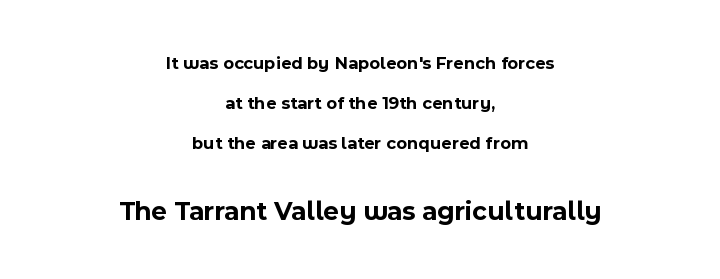
{"italic": "no", "bold": "yes", "underline": "no", "align": "center", "line_spacing": "loose", "line_spacing_ratio": 2.23, "letter_spacing": "normal", "letter_spacing_em": 0.0, "larger_block": "second", "size_ratio": 1.5, "glyph_px": 27}
